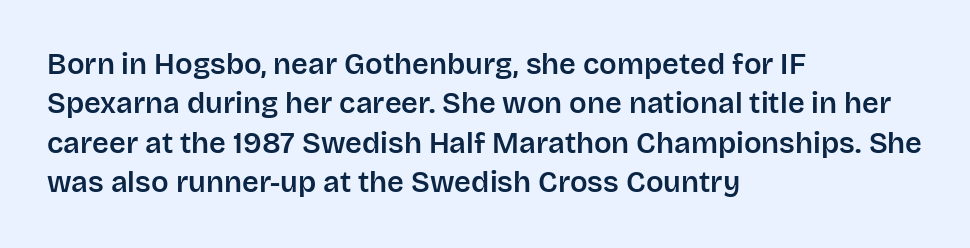
Q: Is the text italic (slanted)? A: No, it is upright.
Q: Is the typeface a serif or a sans-serif typeface? A: Sans-serif.
Q: Is the text underlined? A: No.
Q: How is the paragraph aligned? A: Left-aligned.
Q: Is the spacing between letters normal or unusually wide? A: Normal.
Q: Is the spacing between lines tight, normal or loose? A: Normal.
Q: Width (condensed, normal, or wide)? A: Normal.
Q: Stroke contrast? A: Low.
Q: x-height? A: Large.
Q: Monospaced? A: No.
